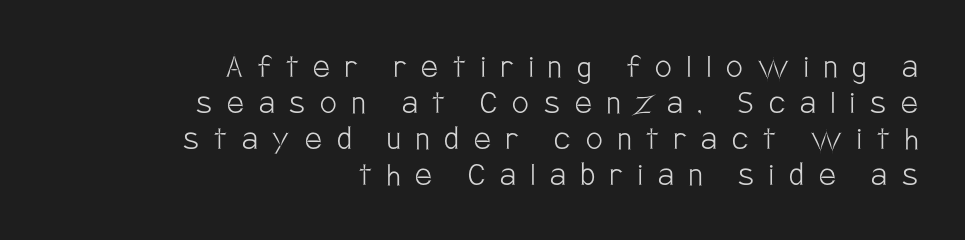
Q: Is the text bold? A: No.
Q: Is the text italic (slanted)? A: No, it is upright.
Q: Is the typeface a serif or a sans-serif typeface? A: Sans-serif.
Q: Is the text underlined? A: No.
Q: How is the paragraph aligned? A: Right-aligned.
Q: Is the spacing between letters normal or unusually wide? A: Unusually wide.
Q: Is the spacing between lines tight, normal or loose? A: Tight.
Q: Width (condensed, normal, or wide)? A: Condensed.
Q: Stroke contrast? A: Low.
Q: x-height? A: Large.
Q: Monospaced? A: No.
